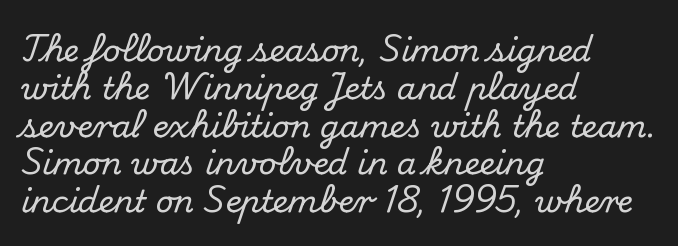
Q: Is the text italic (slanted)? A: Yes.
Q: Is the typeface a serif or a sans-serif typeface? A: Serif.
Q: Is the text underlined? A: No.
Q: How is the paragraph aligned? A: Left-aligned.
Q: Is the spacing between letters normal or unusually wide? A: Normal.
Q: Width (condensed, normal, or wide)? A: Normal.
Q: Stroke contrast? A: Medium.
Q: x-height? A: Small.
Q: Monospaced? A: No.
